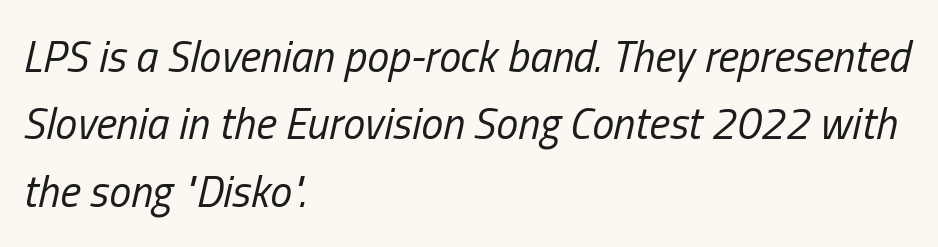
{"italic": "yes", "lean": "right", "slant_degrees": 13, "bold": "no", "weight": "regular", "width": "condensed", "stroke_contrast": "low", "x_height": "medium", "monospaced": "no", "underline": "no", "align": "left", "line_spacing": "normal", "line_spacing_ratio": 1.53, "letter_spacing": "normal", "letter_spacing_em": 0.0, "glyph_px": 44}
